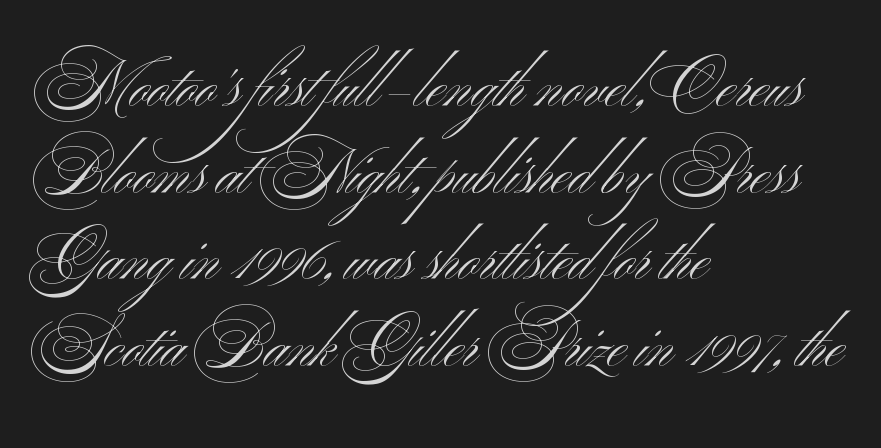
Looks like regular typesetting: each glyph gets only the width it needs. Is the letter spacing exaggerated? No — it looks like the ordinary default. The typesetting does not lean heavy: it is not bold. I'd call this a sans setting — the letters go barefoot.
